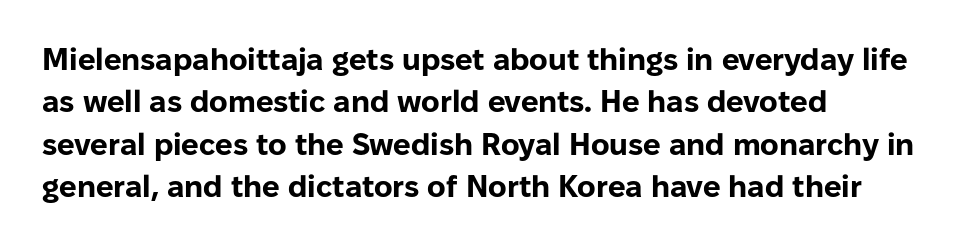
{"serif": "no", "italic": "no", "bold": "yes", "weight": "bold", "width": "normal", "stroke_contrast": "low", "x_height": "medium", "monospaced": "no", "underline": "no", "align": "left", "line_spacing": "normal", "line_spacing_ratio": 1.37, "letter_spacing": "normal", "letter_spacing_em": 0.0, "glyph_px": 31}
